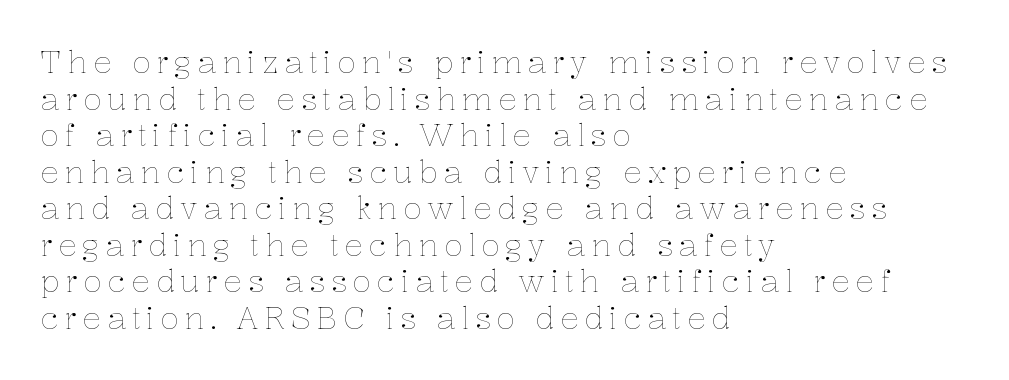
The image shows 31 px thin type, upright; set left-aligned, line spacing 1.18x, not underlined; low stroke contrast and a medium x-height.
